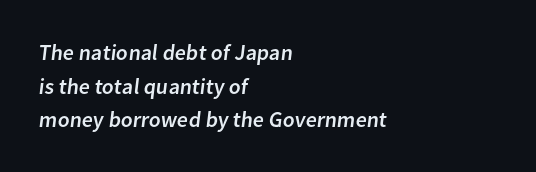
The tracking reads as untouched default to a designer's eye. Rule under the text: the space is simply empty. Leftover space on each line is placed entirely after the last word. The vertical gap from one line to the next is medium.
